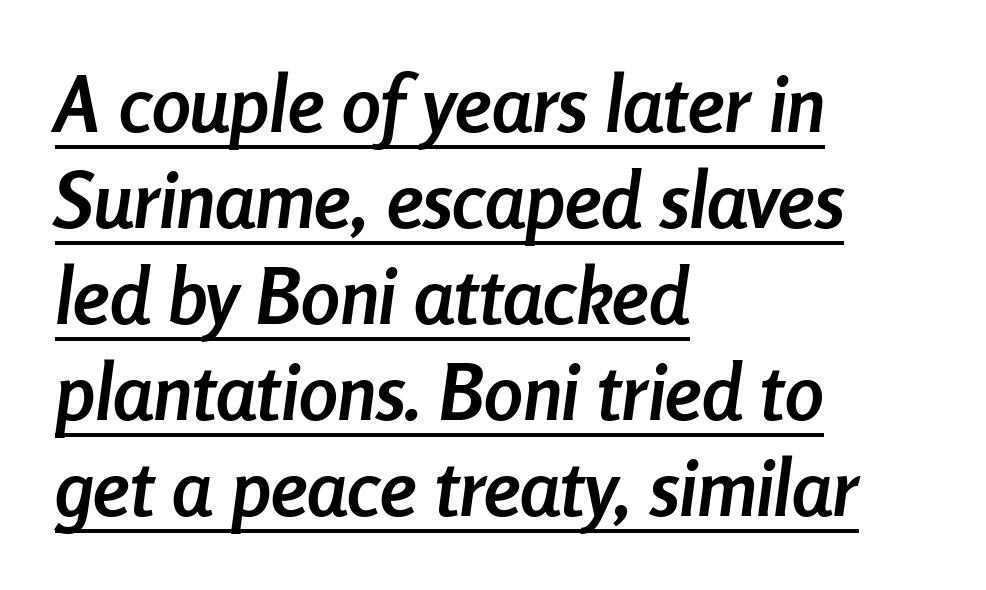
The image shows 78 px semibold, condensed type, italic (leaning right); set left-aligned, line spacing 1.23x, normal letter spacing, underlined; low stroke contrast and a medium x-height.
